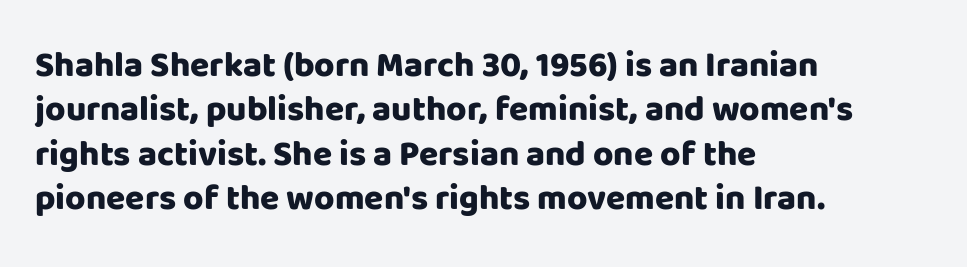
The typesetter chose a ragged-right arrangement here. The lettering holds an erect, upright posture throughout. Plain, unruled lines of type. Do the characters align in a grid? No, the font is proportional. Does the type have serifs? No, each stem ends abruptly.
